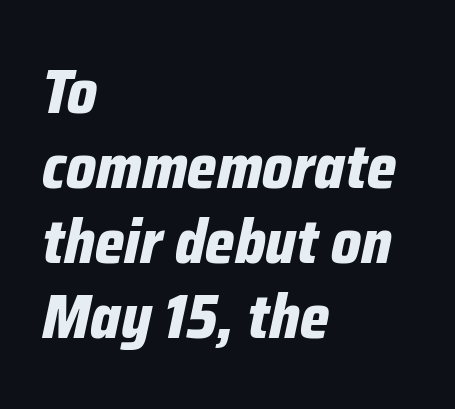
The tracking reads as untouched default to a designer's eye. Alignment: flush left. The sample has been set heavy, in full bold. These lines were composed using italics. Varying glyph widths throughout — classic text-font behaviour.
